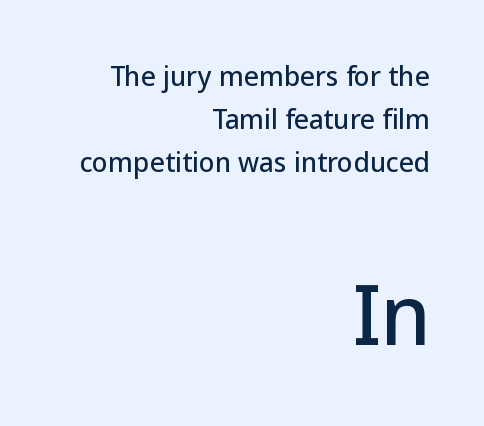
The image shows 79 px sans-serif type, upright; set right-aligned, normal line spacing (1.66x), normal letter spacing, not underlined; the second (bottom) block is 3.04x larger; low stroke contrast and a medium x-height.
